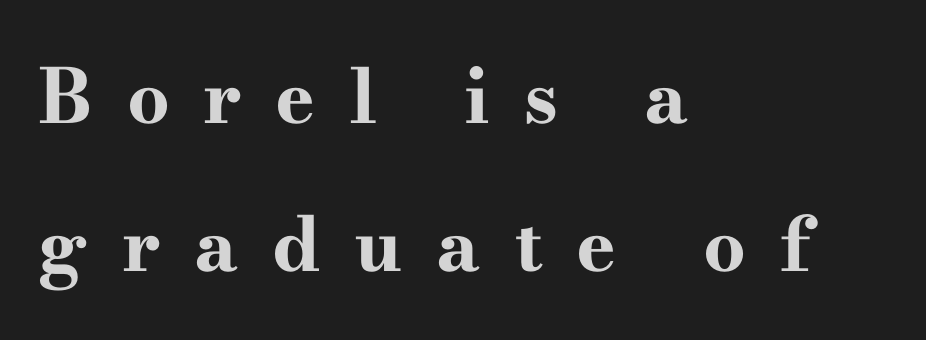
The image shows 75 px bold, wide serif type, upright; set left-aligned, loose line spacing (1.98x), unusually wide letter spacing (+0.45 em), not underlined; high stroke contrast and a small x-height.
